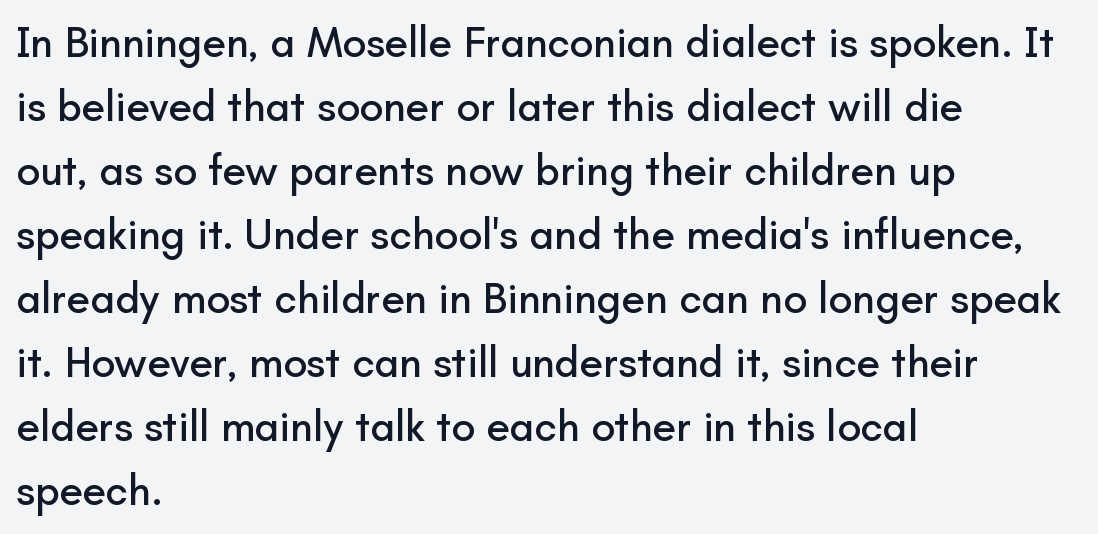
Check where the strokes stop: nothing finishes them off — pure sans. Here the designer chose a conventional face with non-uniform glyph widths. The letters sit at their default tracking, neither squeezed nor spread. Ordinary non-slanted type is in use. The lines are quadded left.
